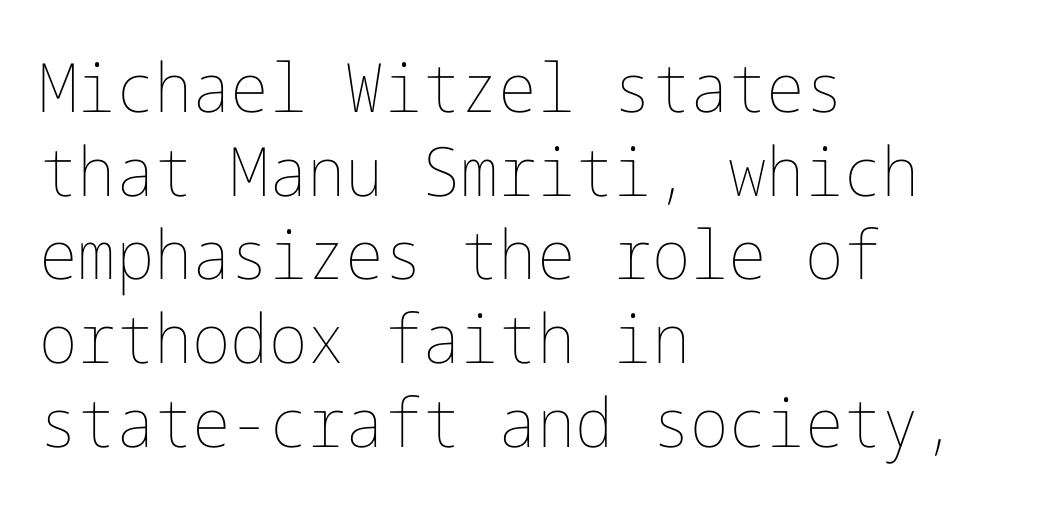
Q: Is the text bold? A: No.
Q: Is the text italic (slanted)? A: No, it is upright.
Q: Is the text underlined? A: No.
Q: How is the paragraph aligned? A: Left-aligned.
Q: Is the spacing between letters normal or unusually wide? A: Normal.
Q: Width (condensed, normal, or wide)? A: Normal.
Q: Stroke contrast? A: Low.
Q: x-height? A: Medium.
